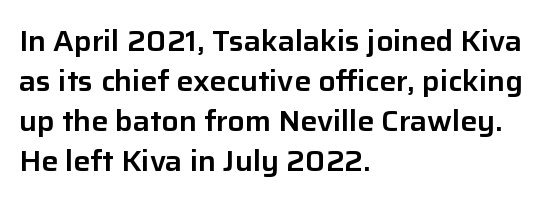
Note: no serifs on the glyphs. Looks like regular typesetting: each glyph gets only the width it needs. This rendering leaves character spacing at its baseline value. The gap between lines stays unmarked. No italicization has been applied; the sample stays upright. Vertical spacing — default.
